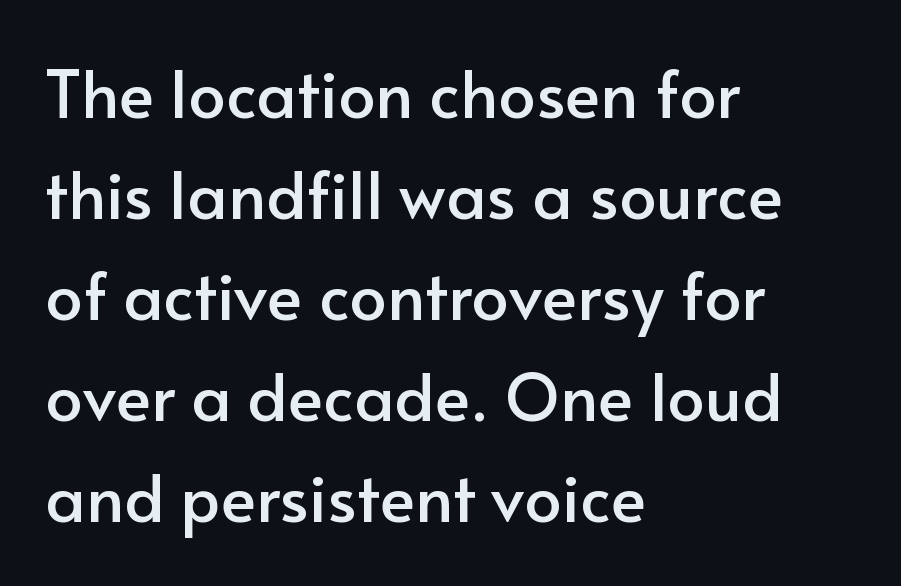
The image shows 66 px sans-serif type, upright; set left-aligned, normal line spacing (1.53x), normal letter spacing, not underlined; low stroke contrast and a small x-height.
